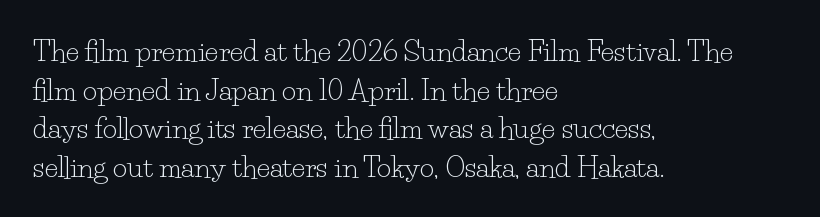
{"serif": "yes", "italic": "no", "bold": "no", "weight": "light", "width": "normal", "stroke_contrast": "low", "x_height": "small", "monospaced": "no", "underline": "no", "align": "left", "line_spacing": "normal", "line_spacing_ratio": 1.38, "letter_spacing": "normal", "letter_spacing_em": 0.0, "glyph_px": 28}
